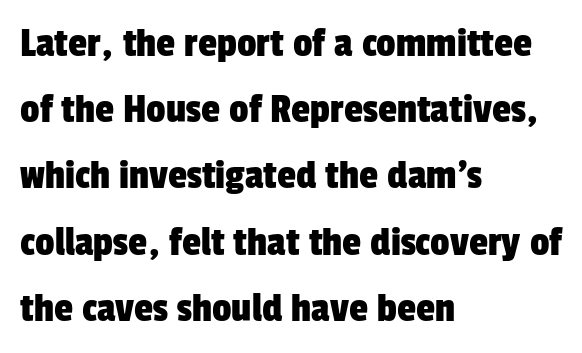
The image shows 43 px condensed sans-serif type; set left-aligned, normal line spacing (1.54x), normal letter spacing, not underlined; low stroke contrast and a medium x-height.
